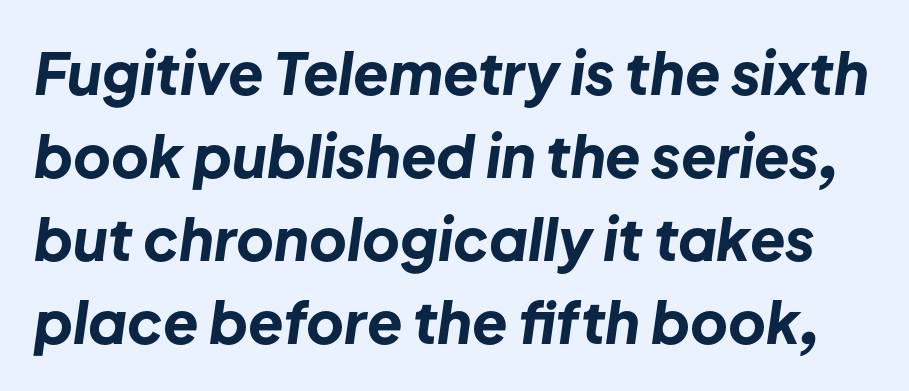
The image shows 58 px bold type, italic (leaning right); set normal line spacing (1.43x), normal letter spacing, not underlined; low stroke contrast and a medium x-height.
